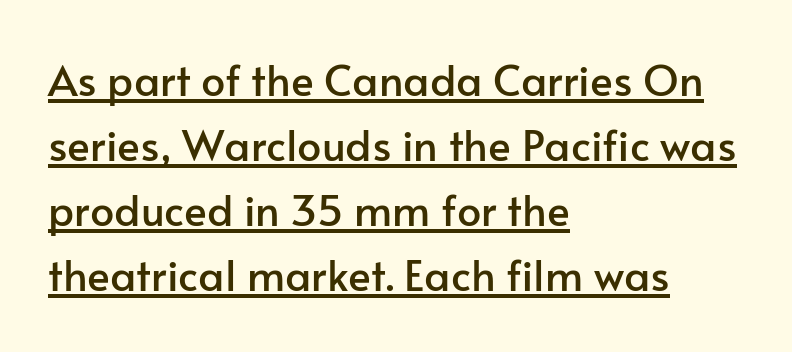
Q: Is the text italic (slanted)? A: No, it is upright.
Q: Is the typeface a serif or a sans-serif typeface? A: Sans-serif.
Q: Is the text underlined? A: Yes.
Q: How is the paragraph aligned? A: Left-aligned.
Q: Is the spacing between letters normal or unusually wide? A: Normal.
Q: Is the spacing between lines tight, normal or loose? A: Normal.
Q: Width (condensed, normal, or wide)? A: Normal.
Q: Stroke contrast? A: Low.
Q: x-height? A: Small.
Q: Monospaced? A: No.
